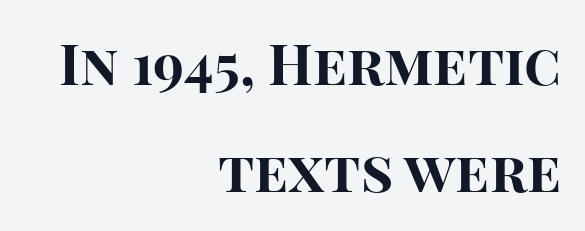
Q: Is the text bold? A: Yes.
Q: Is the text italic (slanted)? A: No, it is upright.
Q: Is the typeface a serif or a sans-serif typeface? A: Sans-serif.
Q: Is the text underlined? A: No.
Q: How is the paragraph aligned? A: Right-aligned.
Q: Is the spacing between letters normal or unusually wide? A: Normal.
Q: Is the spacing between lines tight, normal or loose? A: Loose.
Q: Width (condensed, normal, or wide)? A: Normal.
Q: Stroke contrast? A: High.
Q: x-height? A: Large.
Q: Monospaced? A: No.
